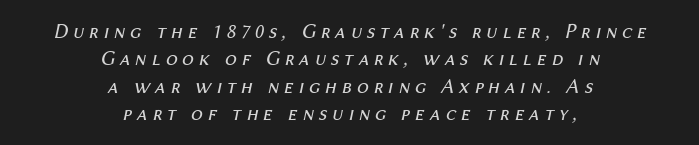
{"italic": "yes", "lean": "right", "slant_degrees": 12, "bold": "no", "underline": "no", "align": "center", "line_spacing": "normal", "line_spacing_ratio": 1.3, "letter_spacing": "wide", "letter_spacing_em": 0.23, "glyph_px": 21}
